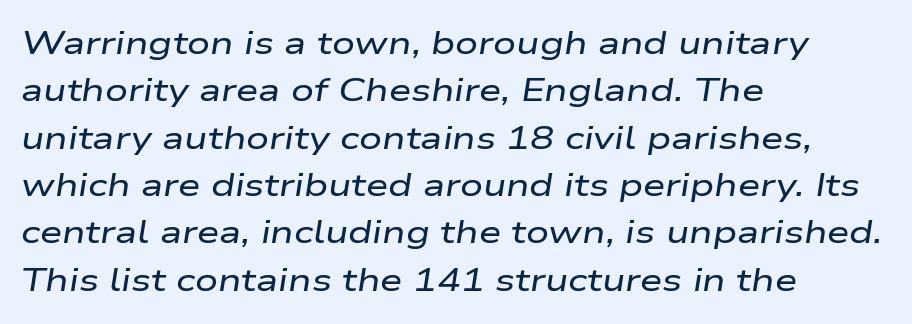
The image shows 32 px wide type, italic (leaning right); set left-aligned, normal line spacing (1.48x), normal letter spacing, not underlined; low stroke contrast and a medium x-height.
